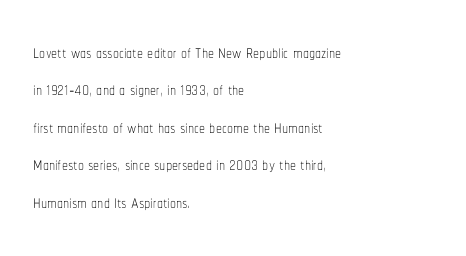
The image shows 24 px text type, upright; set left-aligned, normal line spacing (1.56x), normal letter spacing, not underlined.
